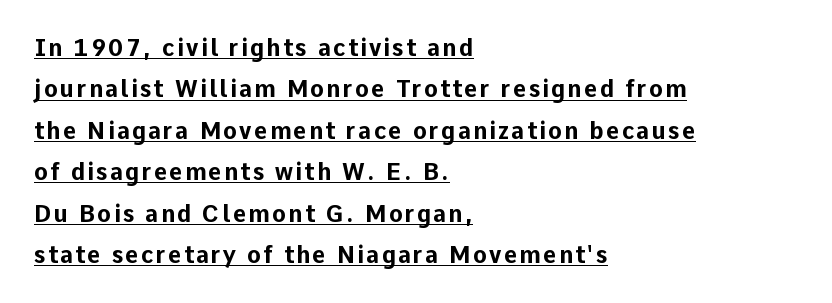
Q: Is the text bold? A: Yes.
Q: Is the text italic (slanted)? A: No, it is upright.
Q: Is the text underlined? A: Yes.
Q: How is the paragraph aligned? A: Left-aligned.
